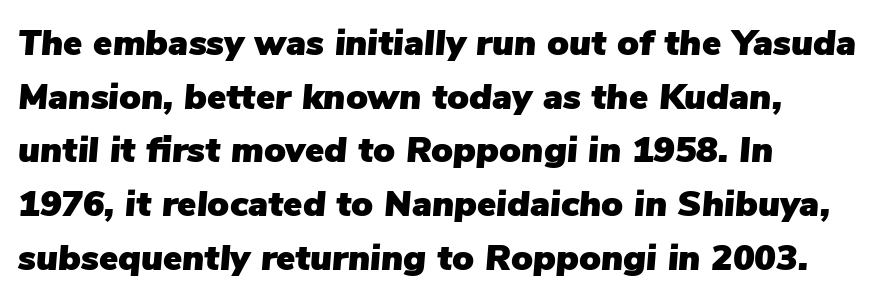
The image shows 36 px text type, italic (leaning right); set left-aligned, normal line spacing (1.49x), normal letter spacing, not underlined; low stroke contrast and a medium x-height.
